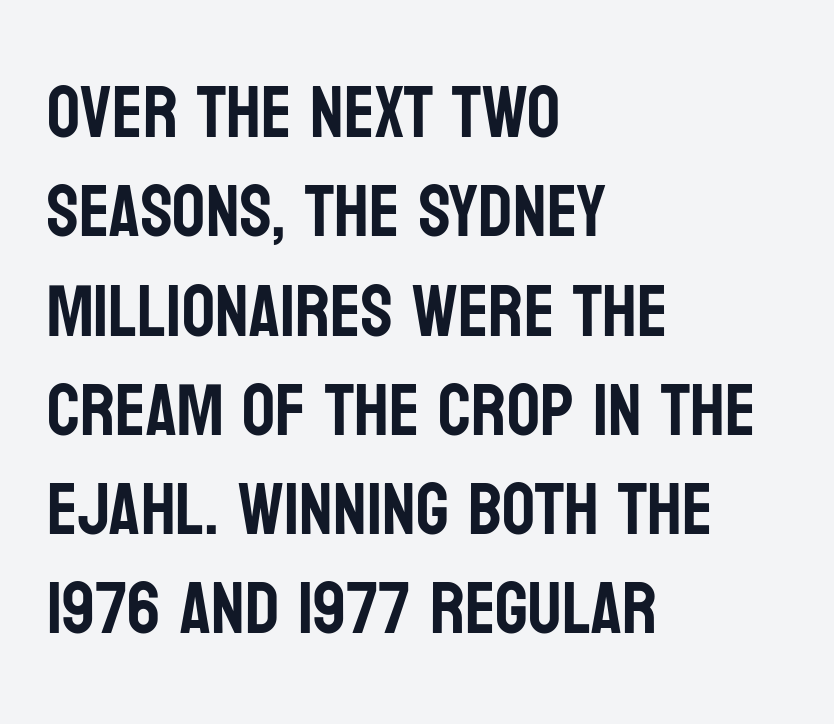
The image shows 73 px condensed sans-serif type, upright; set left-aligned, normal line spacing (1.36x), normal letter spacing, not underlined; low stroke contrast and a large x-height.
